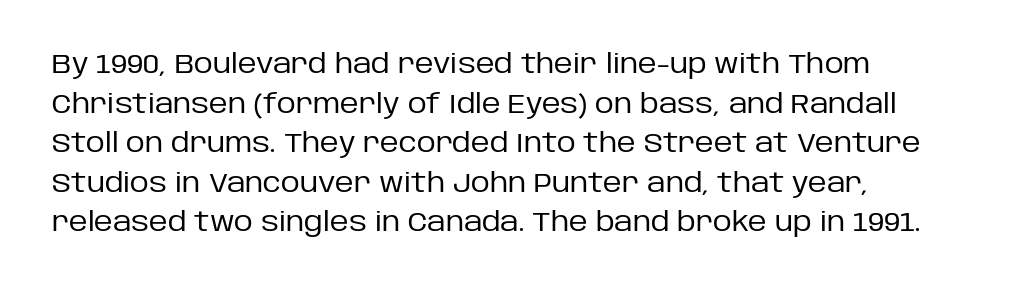
Q: Is the text bold? A: No.
Q: Is the text italic (slanted)? A: No, it is upright.
Q: Is the text underlined? A: No.
Q: How is the paragraph aligned? A: Left-aligned.
Q: Is the spacing between letters normal or unusually wide? A: Normal.
Q: Is the spacing between lines tight, normal or loose? A: Normal.
